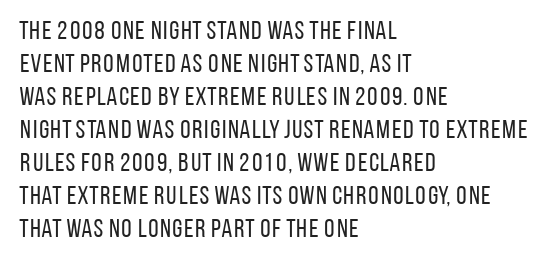
{"italic": "no", "bold": "no", "underline": "no", "align": "left", "line_spacing": "normal", "line_spacing_ratio": 1.27, "letter_spacing": "normal", "letter_spacing_em": 0.0, "glyph_px": 26}
